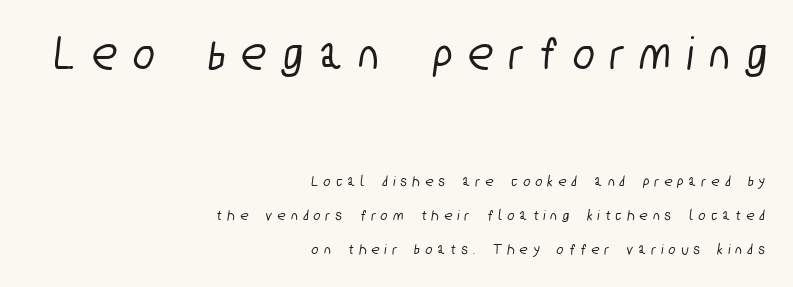
Q: Is the typeface a serif or a sans-serif typeface? A: Sans-serif.
Q: Is the text underlined? A: No.
Q: How is the paragraph aligned? A: Right-aligned.
Q: Is the spacing between letters normal or unusually wide? A: Unusually wide.
Q: Is the spacing between lines tight, normal or loose? A: Loose.
Q: Which block of text is set in a larger size, the first (top) or the second (bottom)? A: The first (top) one.
Q: Width (condensed, normal, or wide)? A: Condensed.
Q: Stroke contrast? A: Low.
Q: x-height? A: Medium.
Q: Monospaced? A: No.
